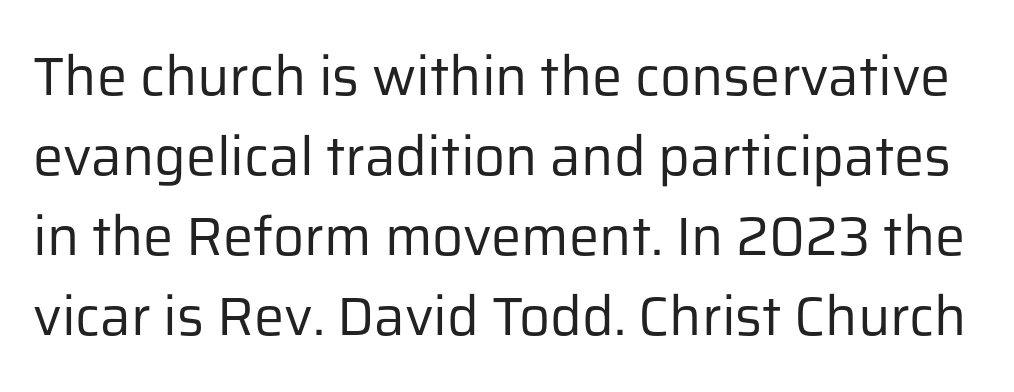
{"serif": "no", "italic": "no", "bold": "no", "weight": "regular", "width": "normal", "stroke_contrast": "low", "x_height": "medium", "monospaced": "no", "underline": "no", "line_spacing": "normal", "line_spacing_ratio": 1.48, "letter_spacing": "normal", "letter_spacing_em": 0.0, "glyph_px": 54}
